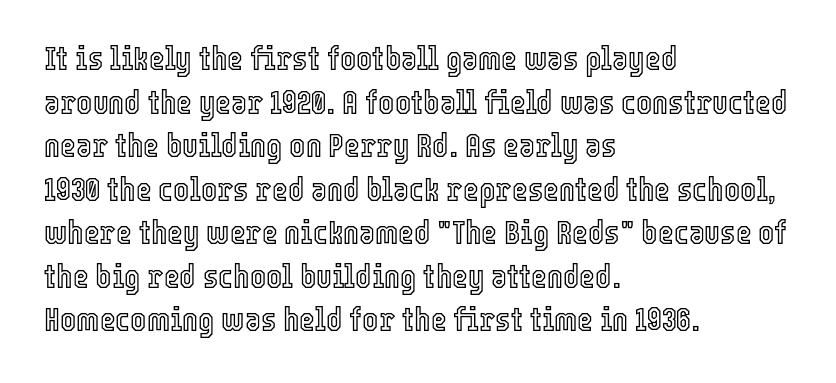
The line texture is even and compact thanks to regular tracking. Horizontal alignment here is leftward, the default for most running prose. Proportional: the letters do not fall into vertical columns. Each new line begins a customary step beneath the previous one.
